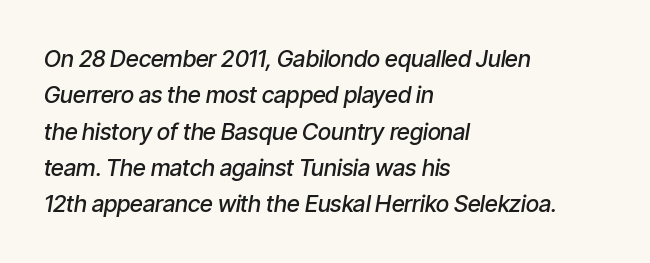
Weight check: semibold — heavier than regular, not quite bold. The passage shown has conventional tracking throughout. Words float on clear page, feet unadorned. Designer's note — italics engaged. Horizontally, the lines are justified to the leading edge only. Horizontal bands of white between lines are of average thickness.
